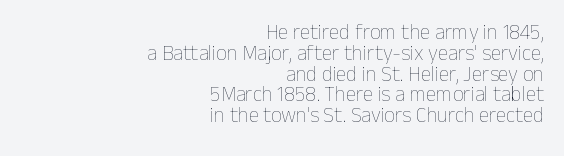
{"italic": "no", "bold": "no", "underline": "no", "align": "right", "line_spacing": "tight", "line_spacing_ratio": 0.99, "letter_spacing": "normal", "letter_spacing_em": 0.0, "glyph_px": 21}
